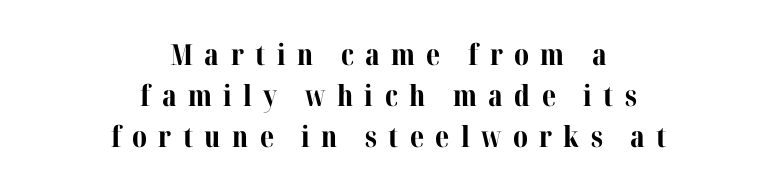
The image shows 29 px bold serif type, upright; set centered, normal line spacing (1.41x), unusually wide letter spacing (+0.39 em), not underlined; medium stroke contrast and a medium x-height.
